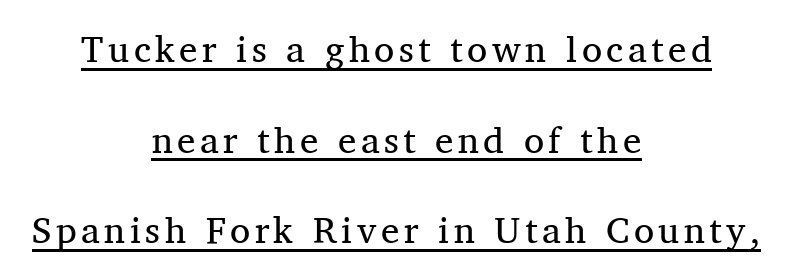
The letters stand upright; this is a roman face. Weight: not bold — regular or lighter. The vertical gap from one line to the next is large. The rendering uses the underline text-decoration.
